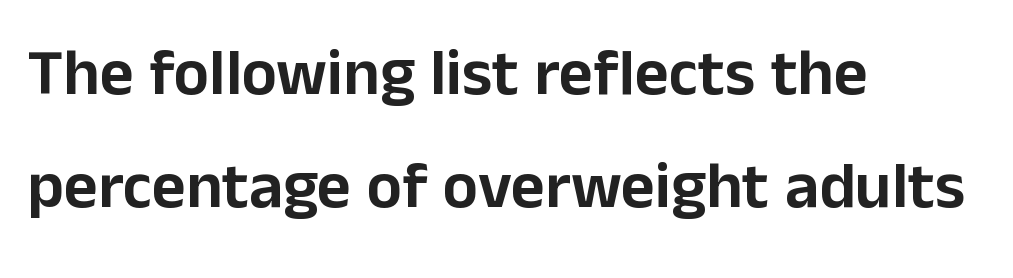
Do the letters lean? They stand straight. Typeset ragged right — the left edge is the straight one. The string is rendered with underlining switched off. Glyph-to-glyph distance matches everyday printed text. The font family rendered here belongs to the sans-serif group.
